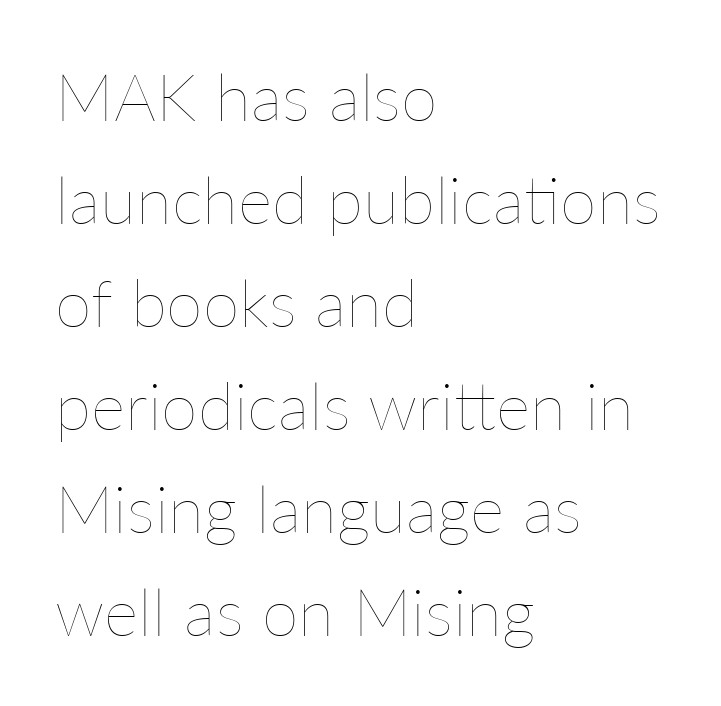
{"italic": "no", "bold": "no", "weight": "thin", "width": "normal", "stroke_contrast": "low", "x_height": "medium", "monospaced": "no", "underline": "no", "align": "left", "line_spacing": "normal", "line_spacing_ratio": 1.56, "letter_spacing": "normal", "letter_spacing_em": 0.0, "glyph_px": 66}
